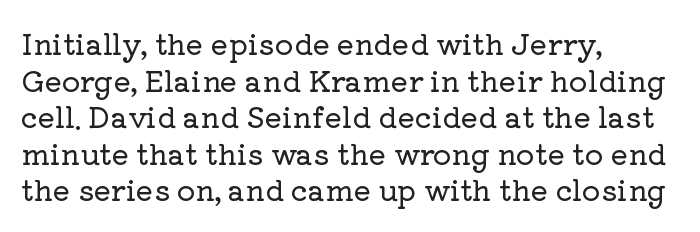
Q: Is the text italic (slanted)? A: No, it is upright.
Q: Is the typeface a serif or a sans-serif typeface? A: Serif.
Q: Is the text underlined? A: No.
Q: How is the paragraph aligned? A: Left-aligned.
Q: Is the spacing between letters normal or unusually wide? A: Normal.
Q: Is the spacing between lines tight, normal or loose? A: Normal.
Q: Width (condensed, normal, or wide)? A: Normal.
Q: Stroke contrast? A: Low.
Q: x-height? A: Medium.
Q: Monospaced? A: No.
